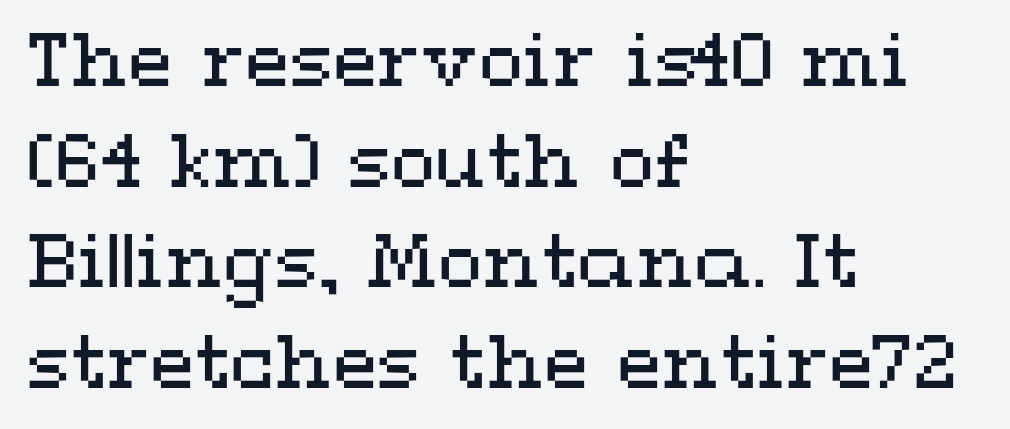
The image shows 73 px regular-weight, wide type, upright; set left-aligned, normal line spacing (1.38x), normal letter spacing, not underlined; medium stroke contrast and a medium x-height.
